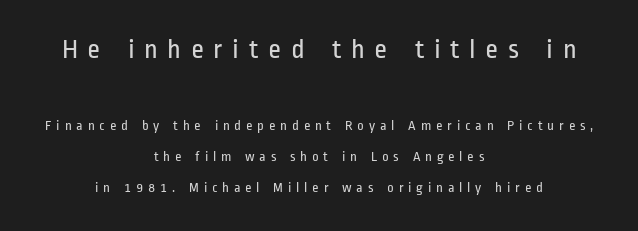
Q: Is the text bold? A: No.
Q: Is the text italic (slanted)? A: No, it is upright.
Q: Is the typeface a serif or a sans-serif typeface? A: Sans-serif.
Q: Is the text underlined? A: No.
Q: How is the paragraph aligned? A: Centered.
Q: Is the spacing between letters normal or unusually wide? A: Unusually wide.
Q: Is the spacing between lines tight, normal or loose? A: Loose.
Q: Which block of text is set in a larger size, the first (top) or the second (bottom)? A: The first (top) one.
Q: Width (condensed, normal, or wide)? A: Condensed.
Q: Stroke contrast? A: Low.
Q: x-height? A: Medium.
Q: Monospaced? A: No.
